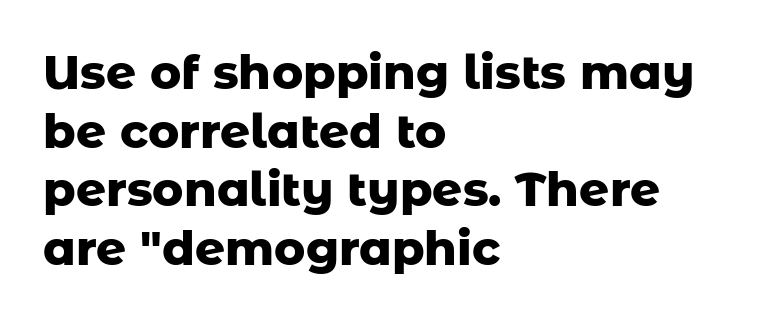
Q: Is the text bold? A: Yes.
Q: Is the text italic (slanted)? A: No, it is upright.
Q: Is the typeface a serif or a sans-serif typeface? A: Sans-serif.
Q: Is the text underlined? A: No.
Q: How is the paragraph aligned? A: Left-aligned.
Q: Is the spacing between letters normal or unusually wide? A: Normal.
Q: Is the spacing between lines tight, normal or loose? A: Normal.
Q: Width (condensed, normal, or wide)? A: Normal.
Q: Stroke contrast? A: Low.
Q: x-height? A: Medium.
Q: Monospaced? A: No.
